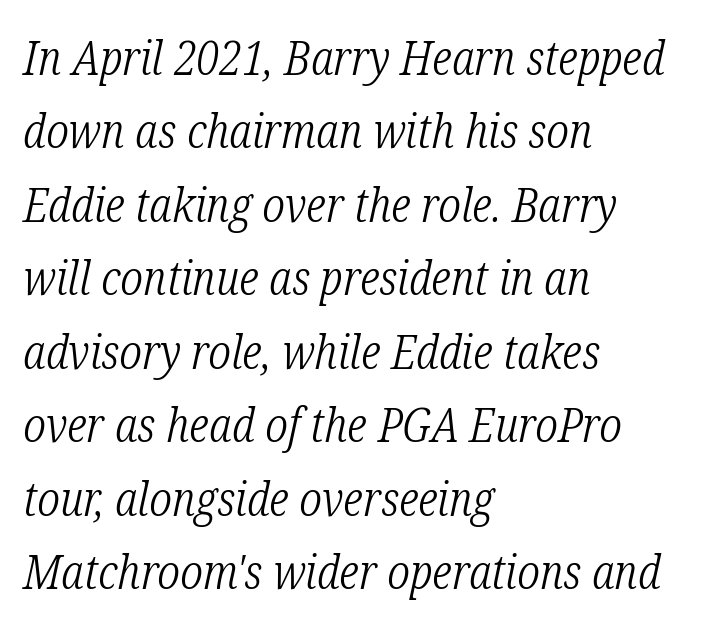
Q: Is the text bold? A: No.
Q: Is the text italic (slanted)? A: Yes, it leans right by about 12 degrees.
Q: Is the typeface a serif or a sans-serif typeface? A: Serif.
Q: Is the text underlined? A: No.
Q: How is the paragraph aligned? A: Left-aligned.
Q: Is the spacing between letters normal or unusually wide? A: Normal.
Q: Is the spacing between lines tight, normal or loose? A: Normal.
Q: Width (condensed, normal, or wide)? A: Condensed.
Q: Stroke contrast? A: Low.
Q: x-height? A: Medium.
Q: Monospaced? A: No.
